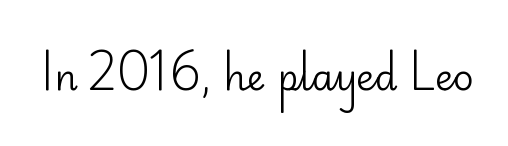
{"serif": "no", "italic": "no", "bold": "no", "weight": "regular", "width": "normal", "stroke_contrast": "low", "x_height": "small", "monospaced": "no", "underline": "no", "letter_spacing": "normal", "letter_spacing_em": 0.0, "glyph_px": 36}
